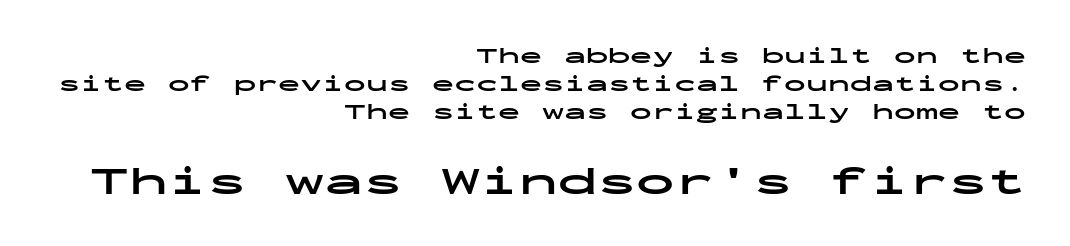
Q: Is the text bold? A: Yes.
Q: Is the text italic (slanted)? A: No, it is upright.
Q: Is the typeface a serif or a sans-serif typeface? A: Sans-serif.
Q: Is the text underlined? A: No.
Q: How is the paragraph aligned? A: Right-aligned.
Q: Is the spacing between letters normal or unusually wide? A: Normal.
Q: Is the spacing between lines tight, normal or loose? A: Normal.
Q: Which block of text is set in a larger size, the first (top) or the second (bottom)? A: The second (bottom) one.
Q: Width (condensed, normal, or wide)? A: Wide.
Q: Stroke contrast? A: Low.
Q: x-height? A: Medium.
Q: Monospaced? A: Yes.
